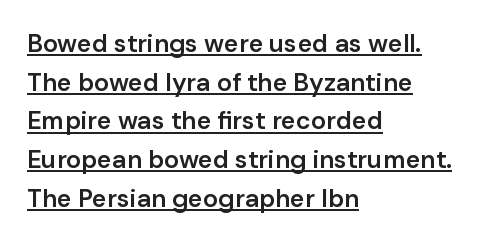
The image shows 25 px text type, upright; set left-aligned, normal line spacing (1.55x), normal letter spacing, underlined.
